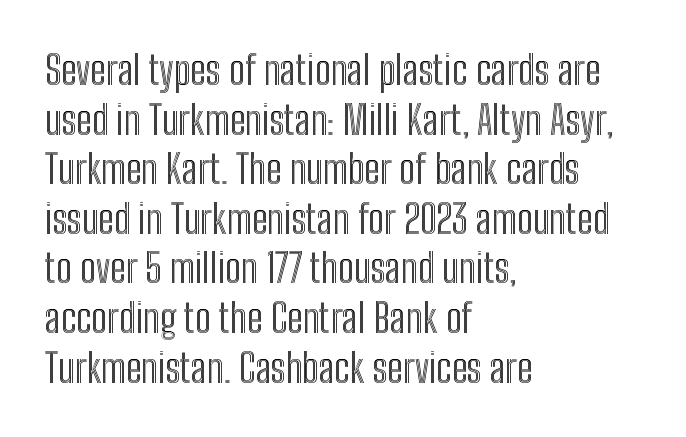
The image shows 40 px condensed type, upright; set left-aligned, line spacing 1.24x, normal letter spacing, not underlined; a medium x-height.
